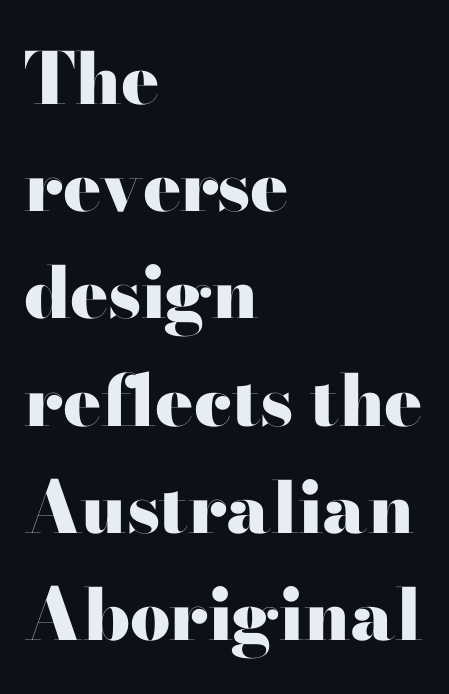
Q: Is the text bold? A: Yes.
Q: Is the text italic (slanted)? A: No, it is upright.
Q: Is the typeface a serif or a sans-serif typeface? A: Serif.
Q: Is the text underlined? A: No.
Q: How is the paragraph aligned? A: Left-aligned.
Q: Is the spacing between letters normal or unusually wide? A: Normal.
Q: Is the spacing between lines tight, normal or loose? A: Normal.
Q: Width (condensed, normal, or wide)? A: Wide.
Q: Stroke contrast? A: High.
Q: x-height? A: Small.
Q: Monospaced? A: No.
